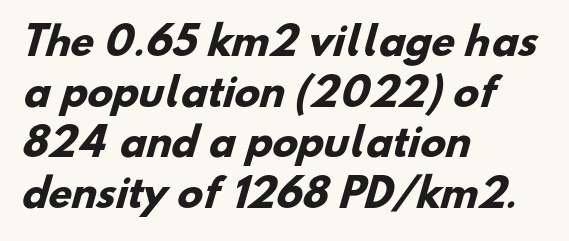
Q: Is the text bold? A: Yes.
Q: Is the typeface a serif or a sans-serif typeface? A: Sans-serif.
Q: Is the text underlined? A: No.
Q: How is the paragraph aligned? A: Left-aligned.
Q: Is the spacing between letters normal or unusually wide? A: Normal.
Q: Is the spacing between lines tight, normal or loose? A: Normal.
Q: Width (condensed, normal, or wide)? A: Normal.
Q: Stroke contrast? A: Low.
Q: x-height? A: Small.
Q: Monospaced? A: No.
